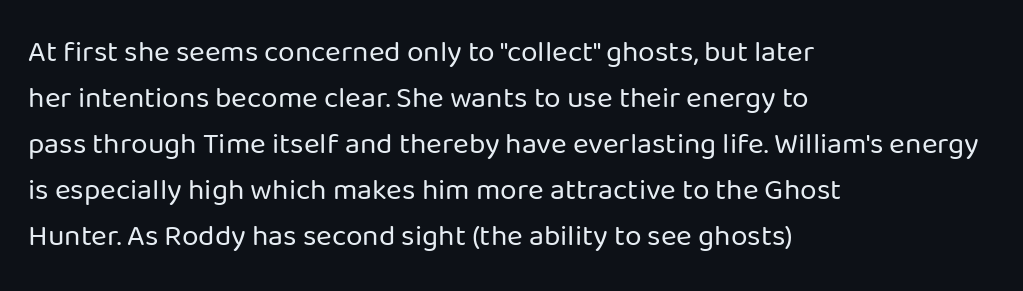
{"serif": "no", "italic": "no", "bold": "no", "weight": "regular", "width": "normal", "stroke_contrast": "low", "x_height": "medium", "monospaced": "no", "underline": "no", "align": "left", "line_spacing": "normal", "line_spacing_ratio": 1.53, "letter_spacing": "normal", "letter_spacing_em": 0.0, "glyph_px": 30}
